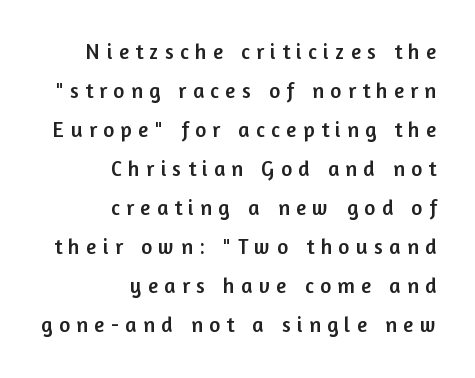
Lines of text with bare space underneath. Short note: letters widely spaced. All the whitespace from short lines collects on the left. Italic? Not at all — the glyphs are vertical.
